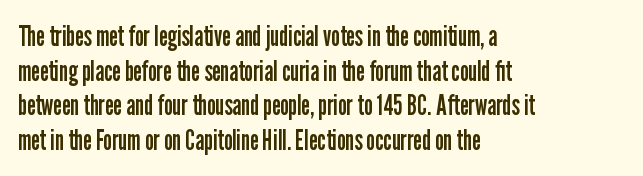
The image shows 28 px regular-weight, condensed sans-serif type, upright; set left-aligned, line spacing 1.24x, normal letter spacing, not underlined; low stroke contrast and a medium x-height.
